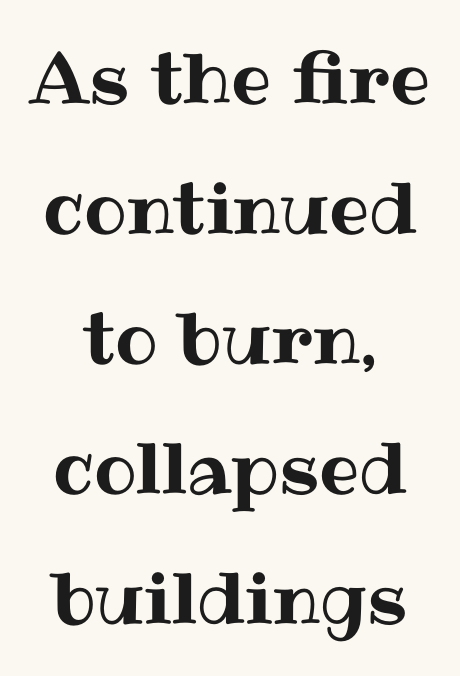
Q: Is the text italic (slanted)? A: No, it is upright.
Q: Is the text underlined? A: No.
Q: How is the paragraph aligned? A: Centered.
Q: Is the spacing between letters normal or unusually wide? A: Normal.
Q: Width (condensed, normal, or wide)? A: Normal.
Q: Stroke contrast? A: Medium.
Q: x-height? A: Medium.
Q: Monospaced? A: No.
